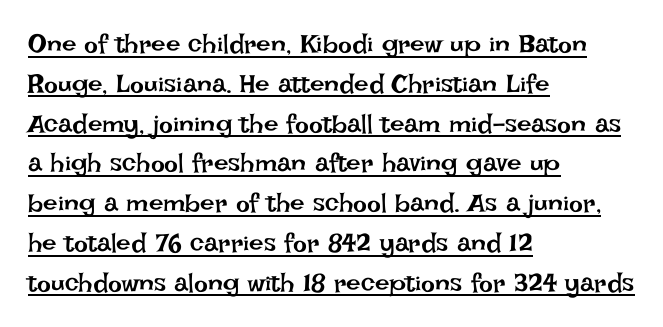
The image shows 26 px text type, upright; set left-aligned, normal line spacing (1.53x), normal letter spacing, underlined.
